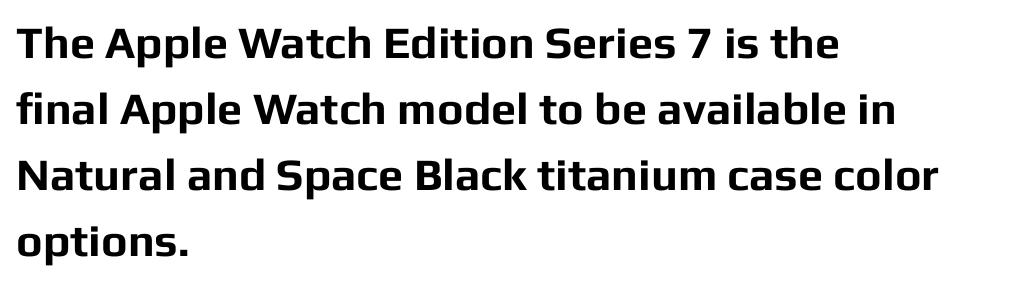
The glyphs in this specimen are sans serif. Is this a fixed-width face? No — the glyphs have proportional, varying widths. These lines sit exactly where default settings would place them. Check under the words: just untouched page.
